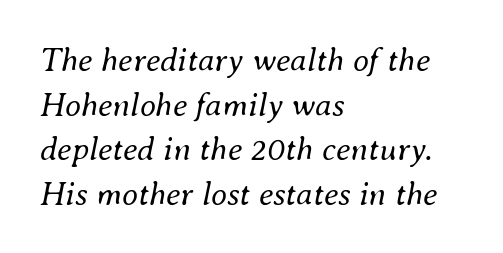
Any mark beneath the type? The region is blank. This sample uses plain, unmodified letter spacing. What's the leading like? Ordinary, nothing unusual. If you drew a line through each stem, it would be angled. Weight: regular or lighter. Each line starts at the same left margin while the right side varies.
